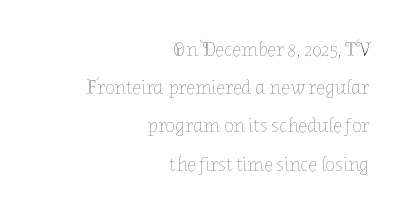
The image shows 20 px text type, upright; set right-aligned, loose line spacing (1.91x), normal letter spacing, not underlined.
